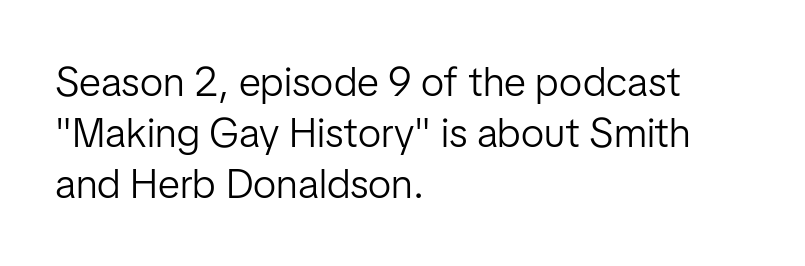
{"serif": "no", "italic": "no", "bold": "no", "weight": "light", "width": "normal", "stroke_contrast": "low", "x_height": "medium", "monospaced": "no", "underline": "no", "align": "left", "line_spacing_ratio": 1.24, "letter_spacing": "normal", "letter_spacing_em": 0.0, "glyph_px": 41}
